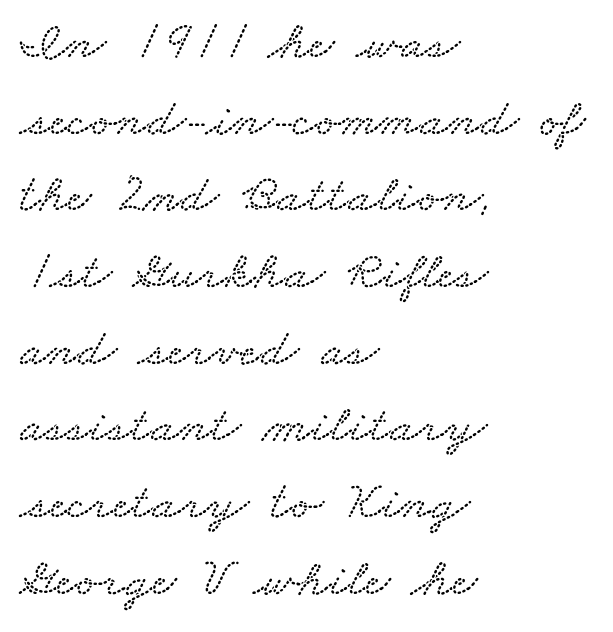
The image shows 54 px wide type; set left-aligned, normal line spacing (1.42x), normal letter spacing, not underlined; low stroke contrast and a small x-height.
